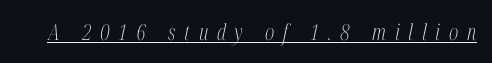
{"italic": "yes", "lean": "right", "slant_degrees": 12, "bold": "no", "underline": "yes", "letter_spacing": "wide", "letter_spacing_em": 0.4, "glyph_px": 22}
